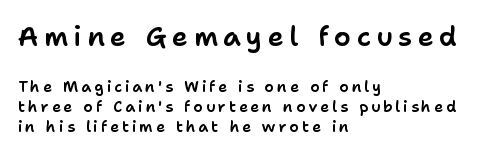
The image shows 27 px text type, upright; set left-aligned, normal line spacing (1.34x), unusually wide letter spacing (+0.2 em), not underlined; the first (top) block is 1.8x larger.
